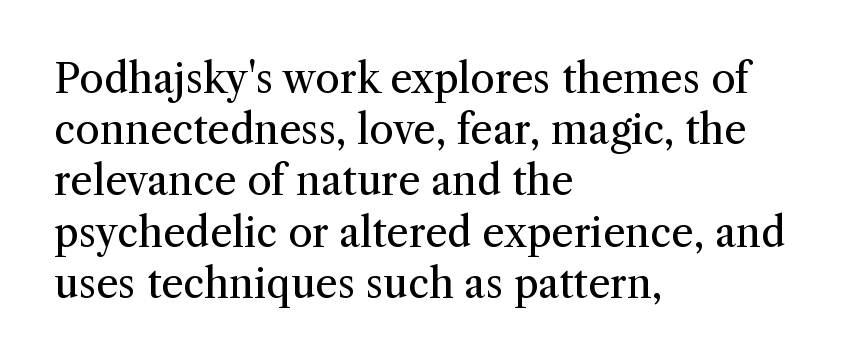
The passage shown is typed in a proportional face where columns would drift. The strokes carry an ordinary text weight at most. Short note: letters normally spaced. The typesetter chose a ragged-right arrangement here. The face used here is seriffed, in the tradition of book romans.
